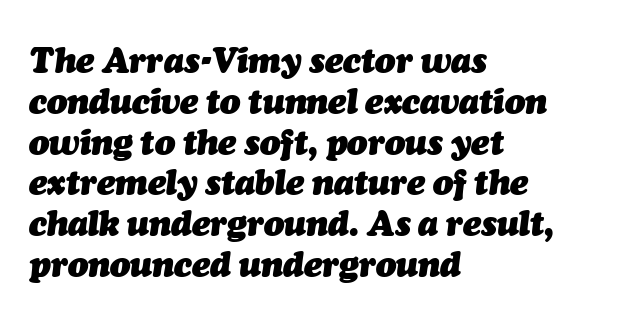
Q: Is the text bold? A: Yes.
Q: Is the text italic (slanted)? A: Yes, it leans right by about 7 degrees.
Q: Is the text underlined? A: No.
Q: How is the paragraph aligned? A: Left-aligned.
Q: Is the spacing between letters normal or unusually wide? A: Normal.
Q: Width (condensed, normal, or wide)? A: Normal.
Q: Stroke contrast? A: Medium.
Q: x-height? A: Medium.
Q: Monospaced? A: No.
